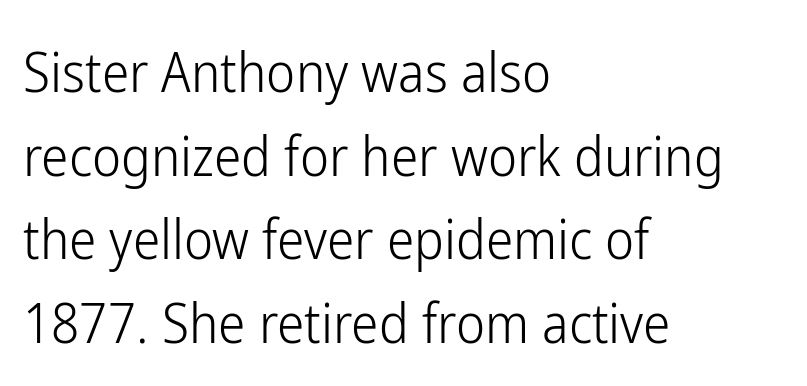
Q: Is the text bold? A: No.
Q: Is the text italic (slanted)? A: No, it is upright.
Q: Is the typeface a serif or a sans-serif typeface? A: Sans-serif.
Q: Is the text underlined? A: No.
Q: How is the paragraph aligned? A: Left-aligned.
Q: Is the spacing between letters normal or unusually wide? A: Normal.
Q: Is the spacing between lines tight, normal or loose? A: Normal.
Q: Width (condensed, normal, or wide)? A: Condensed.
Q: Stroke contrast? A: Low.
Q: x-height? A: Medium.
Q: Monospaced? A: No.
